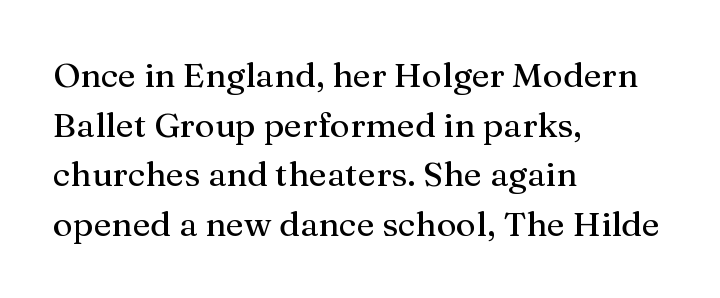
Q: Is the text italic (slanted)? A: No, it is upright.
Q: Is the typeface a serif or a sans-serif typeface? A: Serif.
Q: Is the text underlined? A: No.
Q: How is the paragraph aligned? A: Left-aligned.
Q: Is the spacing between letters normal or unusually wide? A: Normal.
Q: Is the spacing between lines tight, normal or loose? A: Normal.
Q: Width (condensed, normal, or wide)? A: Normal.
Q: Stroke contrast? A: Medium.
Q: x-height? A: Medium.
Q: Monospaced? A: No.
